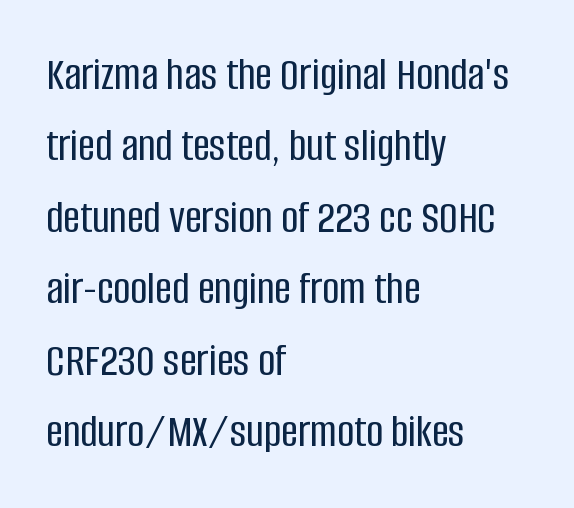
The image shows 47 px condensed sans-serif type, upright; set left-aligned, normal line spacing (1.52x), normal letter spacing, not underlined; low stroke contrast and a large x-height.
